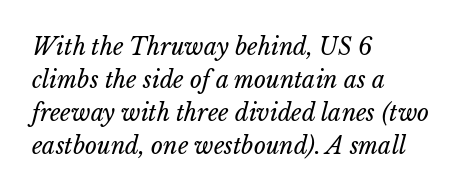
Q: Is the text bold? A: No.
Q: Is the text underlined? A: No.
Q: How is the paragraph aligned? A: Left-aligned.
Q: Is the spacing between letters normal or unusually wide? A: Normal.
Q: Is the spacing between lines tight, normal or loose? A: Normal.
